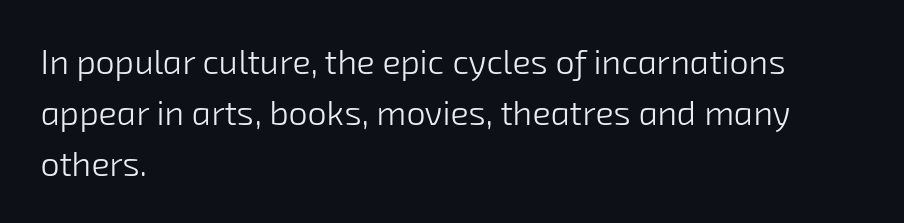
In CSS terms this would be text-align: left. The zone under the glyphs is completely vacant. This sample keeps an unexceptional amount of space between lines. Spacing between characters is what you'd get straight out of the box. I'd call this a sans setting — the letters go barefoot. Proportional: the letters do not fall into vertical columns.
